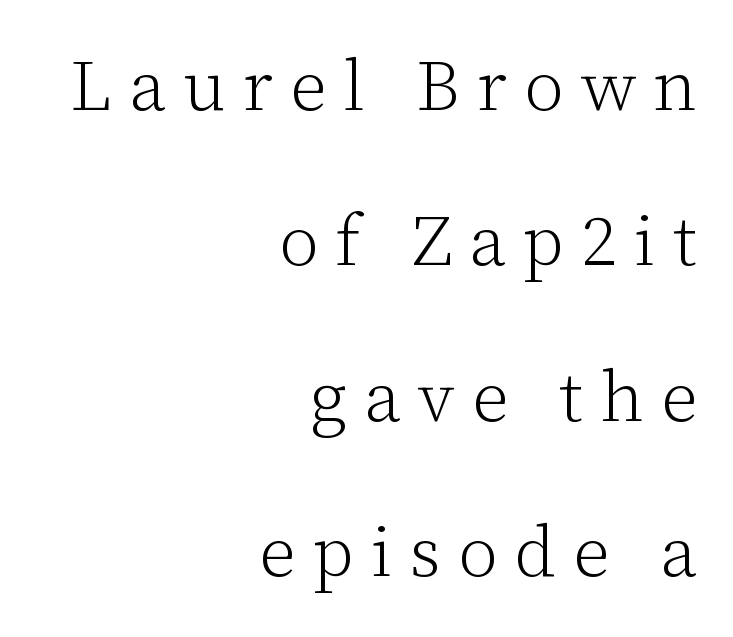
The space directly below the letters is spotless. Between one letter and the next there's a generous, obvious gap. Character widths vary here, with narrow letters taking less room than wide ones. A typesetter would call this leading open, well beyond the default.
